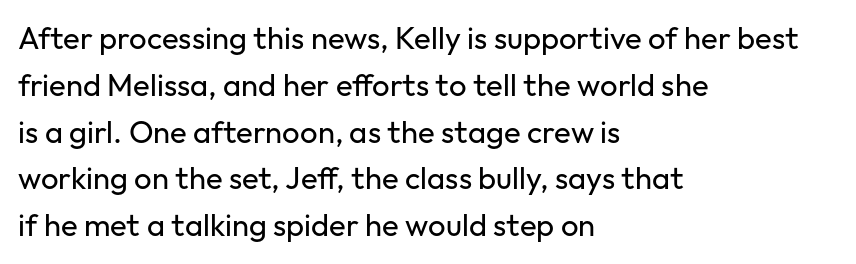
{"serif": "no", "italic": "no", "bold": "no", "weight": "regular", "width": "normal", "stroke_contrast": "low", "x_height": "medium", "monospaced": "no", "underline": "no", "align": "left", "line_spacing": "normal", "line_spacing_ratio": 1.51, "letter_spacing": "normal", "letter_spacing_em": 0.0, "glyph_px": 31}
